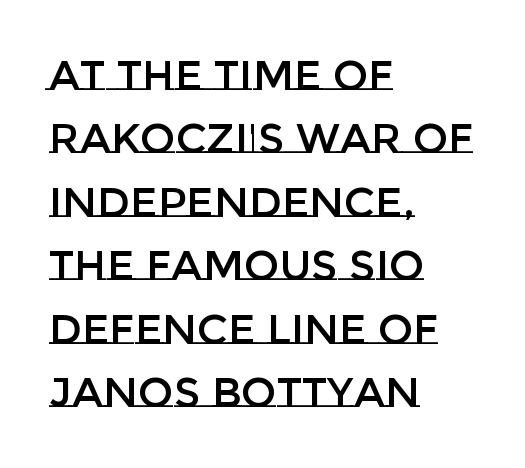
The image shows 42 px text type, upright; set left-aligned, normal line spacing (1.51x), normal letter spacing, not underlined; low stroke contrast and a large x-height.
